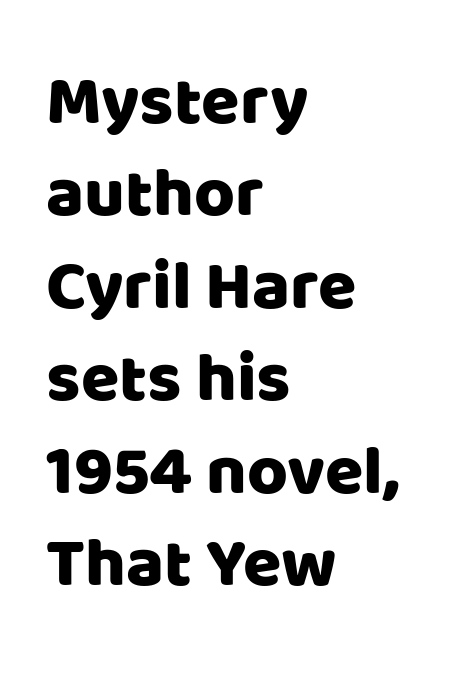
{"serif": "no", "italic": "no", "width": "normal", "stroke_contrast": "low", "x_height": "large", "monospaced": "no", "underline": "no", "align": "left", "line_spacing": "normal", "line_spacing_ratio": 1.32, "letter_spacing": "normal", "letter_spacing_em": 0.0, "glyph_px": 70}
